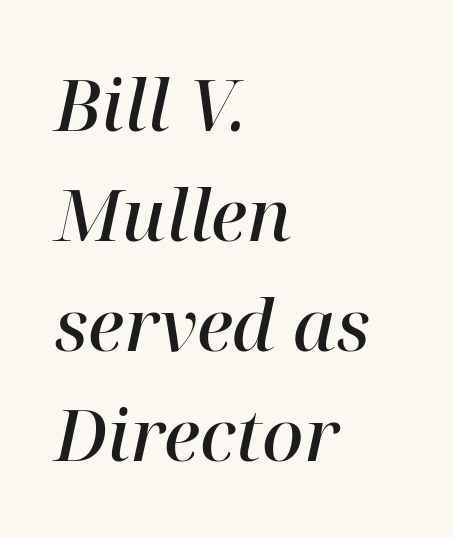
{"serif": "yes", "italic": "yes", "lean": "right", "slant_degrees": 12, "bold": "semi", "weight": "semibold", "width": "normal", "stroke_contrast": "high", "x_height": "medium", "monospaced": "no", "underline": "no", "align": "left", "line_spacing": "normal", "line_spacing_ratio": 1.53, "letter_spacing": "normal", "letter_spacing_em": 0.0, "glyph_px": 72}
